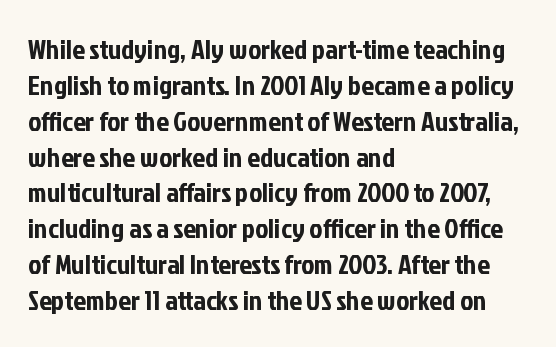
Q: Is the text italic (slanted)? A: No, it is upright.
Q: Is the typeface a serif or a sans-serif typeface? A: Sans-serif.
Q: Is the text underlined? A: No.
Q: How is the paragraph aligned? A: Left-aligned.
Q: Is the spacing between letters normal or unusually wide? A: Normal.
Q: Is the spacing between lines tight, normal or loose? A: Normal.
Q: Width (condensed, normal, or wide)? A: Condensed.
Q: Stroke contrast? A: Low.
Q: x-height? A: Medium.
Q: Monospaced? A: No.
